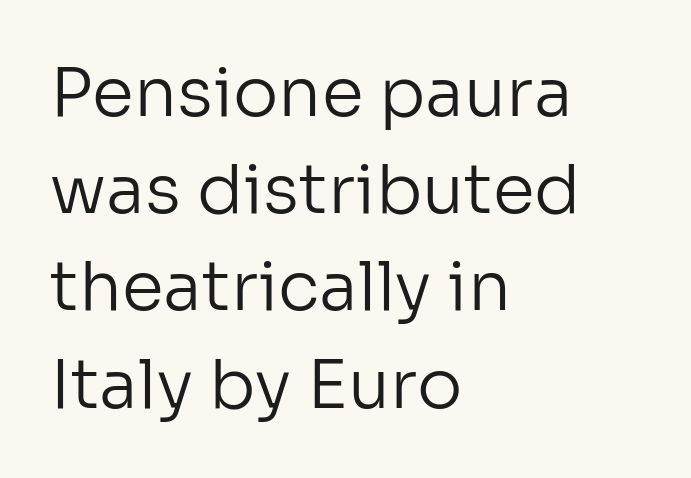
{"serif": "no", "italic": "no", "bold": "no", "weight": "regular", "width": "normal", "stroke_contrast": "low", "x_height": "medium", "monospaced": "no", "underline": "no", "align": "left", "line_spacing": "normal", "line_spacing_ratio": 1.43, "letter_spacing": "normal", "letter_spacing_em": 0.0, "glyph_px": 68}
